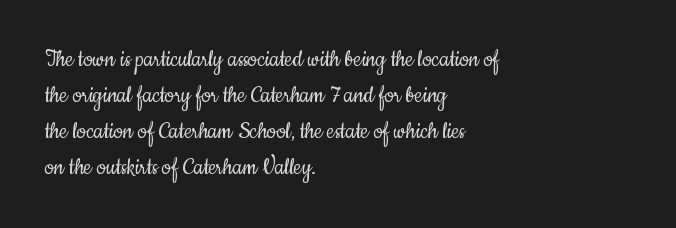
The image shows 26 px text type; set left-aligned, normal line spacing (1.38x), normal letter spacing, not underlined.
